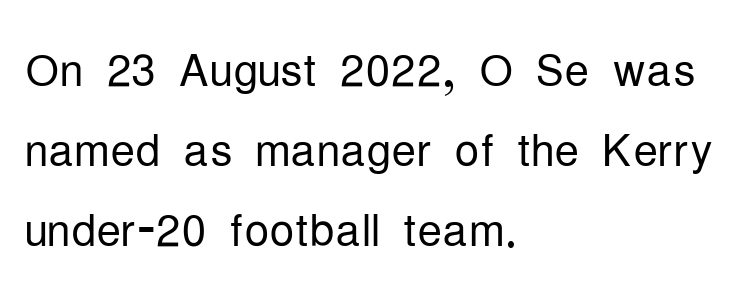
Descenders are the only things crossing below the line. Compared with a centered layout, this one pins lines to the left instead. The face used here is proportionally spaced, like ordinary book or web type. You can tell it's not italic because the verticals are truly vertical. Type style note: lacks serifs. The designer left line spacing at the default.
